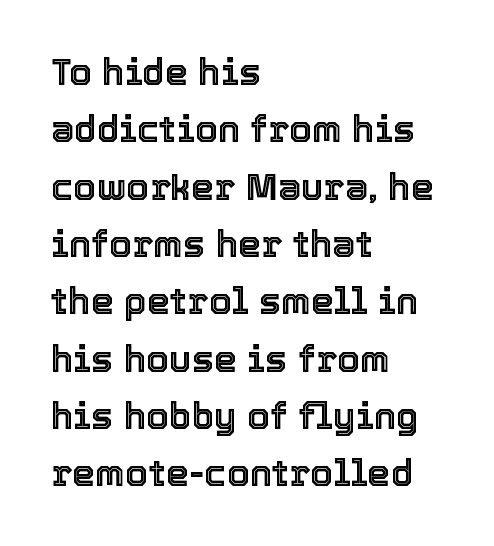
Is the letter spacing exaggerated? No — it looks like the ordinary default. The zone under the glyphs is completely vacant. One glance says typical: line gaps are just what's usual. Style check: upright.
